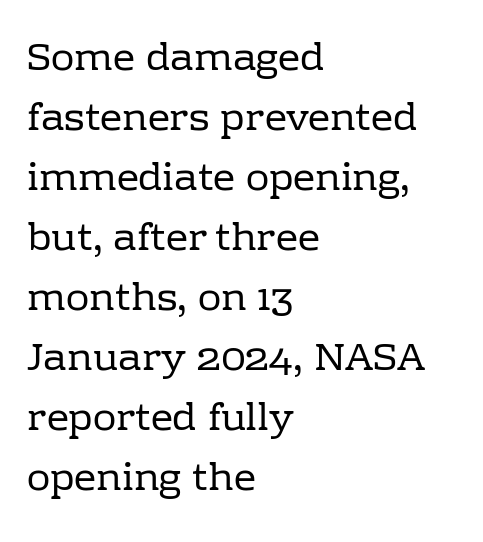
{"serif": "yes", "italic": "no", "bold": "no", "weight": "regular", "width": "normal", "stroke_contrast": "low", "x_height": "medium", "monospaced": "no", "underline": "no", "align": "left", "line_spacing": "normal", "line_spacing_ratio": 1.54, "letter_spacing": "normal", "letter_spacing_em": 0.0, "glyph_px": 39}
